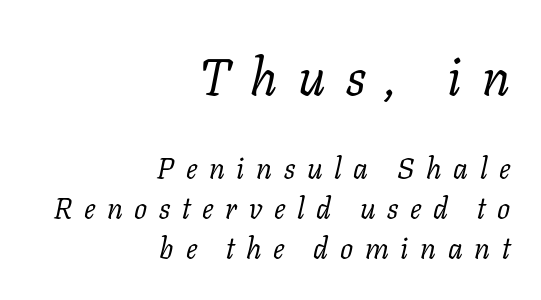
Q: Is the text bold? A: No.
Q: Is the text italic (slanted)? A: Yes, it leans right by about 11 degrees.
Q: Is the typeface a serif or a sans-serif typeface? A: Serif.
Q: Is the text underlined? A: No.
Q: How is the paragraph aligned? A: Right-aligned.
Q: Is the spacing between letters normal or unusually wide? A: Unusually wide.
Q: Is the spacing between lines tight, normal or loose? A: Normal.
Q: Which block of text is set in a larger size, the first (top) or the second (bottom)? A: The first (top) one.
Q: Width (condensed, normal, or wide)? A: Normal.
Q: Stroke contrast? A: Low.
Q: x-height? A: Medium.
Q: Monospaced? A: No.
